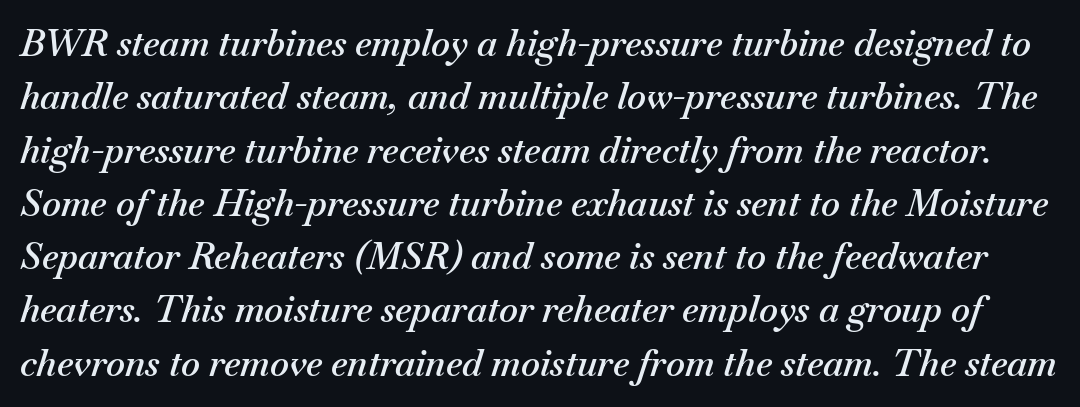
{"italic": "yes", "lean": "right", "slant_degrees": 18, "bold": "semi", "weight": "semibold", "width": "normal", "stroke_contrast": "medium", "x_height": "small", "monospaced": "no", "underline": "no", "line_spacing": "normal", "line_spacing_ratio": 1.48, "letter_spacing": "normal", "letter_spacing_em": 0.0, "glyph_px": 36}
